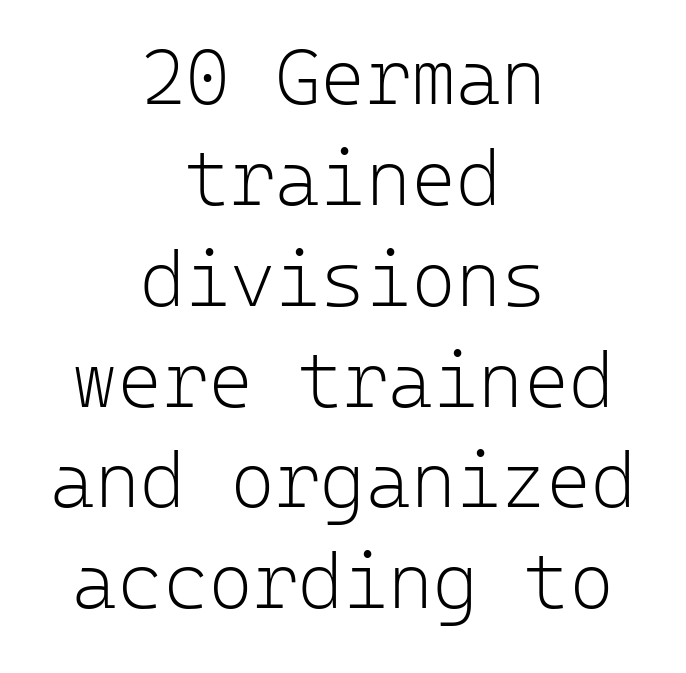
{"serif": "no", "italic": "no", "bold": "no", "weight": "light", "width": "normal", "stroke_contrast": "low", "x_height": "medium", "monospaced": "yes", "underline": "no", "align": "center", "line_spacing": "normal", "line_spacing_ratio": 1.31, "letter_spacing": "normal", "letter_spacing_em": 0.0, "glyph_px": 77}
